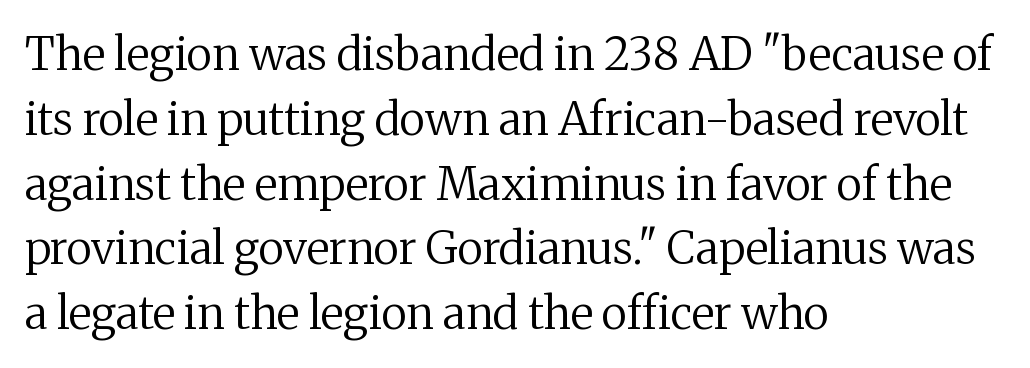
Q: Is the text bold? A: No.
Q: Is the text italic (slanted)? A: No, it is upright.
Q: Is the typeface a serif or a sans-serif typeface? A: Serif.
Q: Is the text underlined? A: No.
Q: How is the paragraph aligned? A: Left-aligned.
Q: Is the spacing between letters normal or unusually wide? A: Normal.
Q: Is the spacing between lines tight, normal or loose? A: Normal.
Q: Width (condensed, normal, or wide)? A: Normal.
Q: Stroke contrast? A: Medium.
Q: x-height? A: Medium.
Q: Monospaced? A: No.
